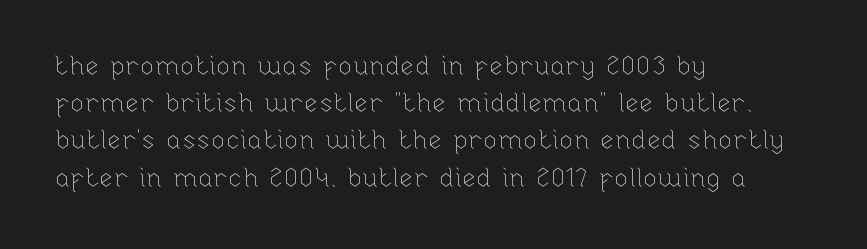
{"italic": "no", "bold": "no", "underline": "no", "align": "left", "line_spacing": "normal", "line_spacing_ratio": 1.43, "letter_spacing": "normal", "letter_spacing_em": 0.0, "glyph_px": 26}
